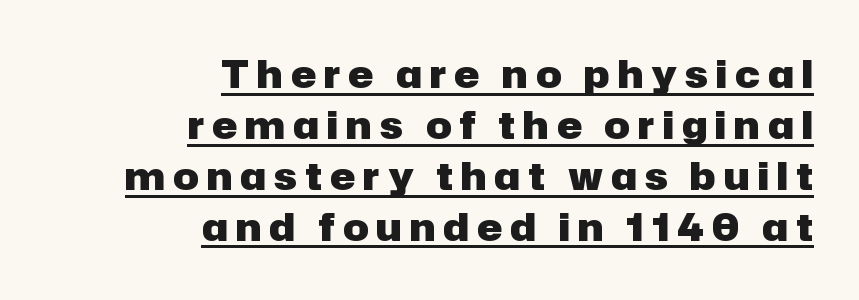
The image shows 38 px heavy sans-serif type, upright; set right-aligned, normal line spacing (1.34x), unusually wide letter spacing (+0.21 em), underlined; low stroke contrast and a medium x-height.
